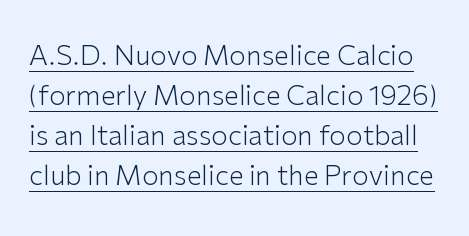
Glyph-to-glyph distance matches everyday printed text. The lettering stays uniformly vertical, giving the passage a roman look. The lettering is marked with a stroke running underneath it. Heaviness? Minimal to ordinary, like unemphasized prose. The rows are spaced the way most documents space them.
